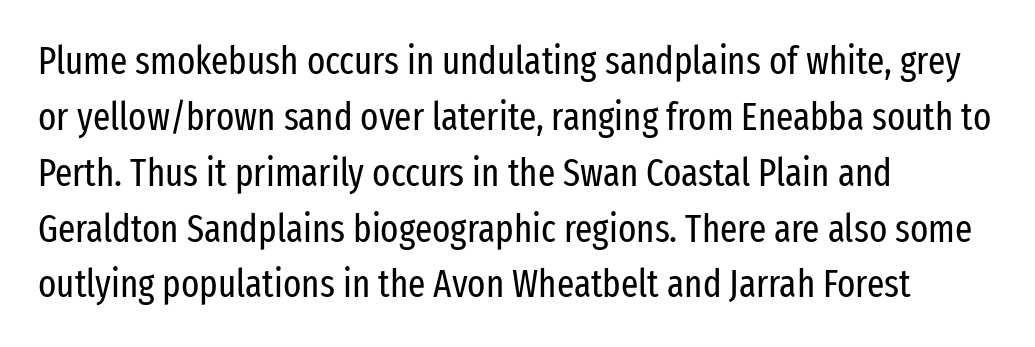
{"serif": "no", "italic": "no", "bold": "no", "weight": "regular", "width": "condensed", "stroke_contrast": "low", "x_height": "medium", "monospaced": "no", "underline": "no", "align": "left", "line_spacing": "normal", "line_spacing_ratio": 1.47, "letter_spacing": "normal", "letter_spacing_em": 0.0, "glyph_px": 38}
